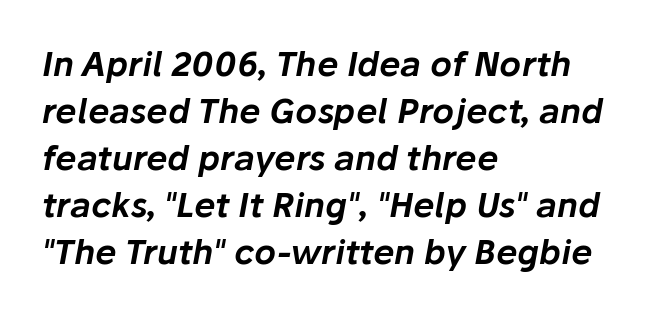
The image shows 34 px text type, italic (leaning right); set left-aligned, normal line spacing (1.38x), normal letter spacing, not underlined; low stroke contrast and a medium x-height.
